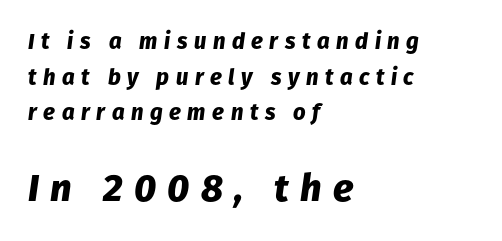
Q: Is the text bold? A: Yes.
Q: Is the text italic (slanted)? A: Yes, it leans right by about 8 degrees.
Q: Is the text underlined? A: No.
Q: How is the paragraph aligned? A: Left-aligned.
Q: Is the spacing between letters normal or unusually wide? A: Unusually wide.
Q: Is the spacing between lines tight, normal or loose? A: Normal.
Q: Which block of text is set in a larger size, the first (top) or the second (bottom)? A: The second (bottom) one.
Q: Width (condensed, normal, or wide)? A: Normal.
Q: Stroke contrast? A: Low.
Q: x-height? A: Medium.
Q: Monospaced? A: No.
